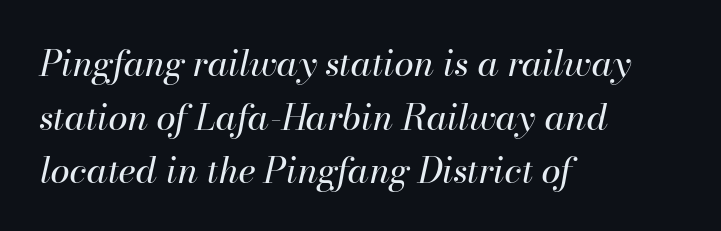
Q: Is the text bold? A: No.
Q: Is the text italic (slanted)? A: Yes, it leans right by about 13 degrees.
Q: Is the text underlined? A: No.
Q: How is the paragraph aligned? A: Left-aligned.
Q: Is the spacing between letters normal or unusually wide? A: Normal.
Q: Is the spacing between lines tight, normal or loose? A: Normal.
Q: Width (condensed, normal, or wide)? A: Normal.
Q: Stroke contrast? A: High.
Q: x-height? A: Small.
Q: Monospaced? A: No.
